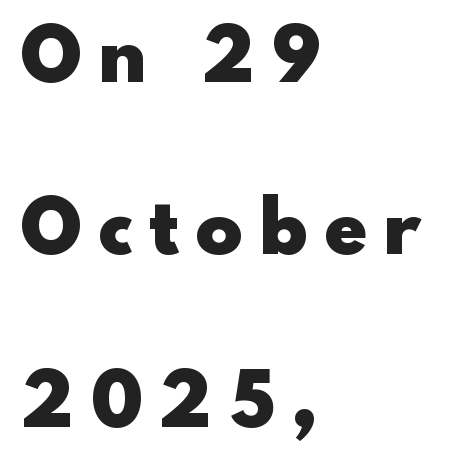
Q: Is the text bold? A: Yes.
Q: Is the text italic (slanted)? A: No, it is upright.
Q: Is the typeface a serif or a sans-serif typeface? A: Sans-serif.
Q: Is the text underlined? A: No.
Q: How is the paragraph aligned? A: Left-aligned.
Q: Is the spacing between letters normal or unusually wide? A: Unusually wide.
Q: Is the spacing between lines tight, normal or loose? A: Loose.
Q: Width (condensed, normal, or wide)? A: Normal.
Q: x-height? A: Small.
Q: Monospaced? A: No.
